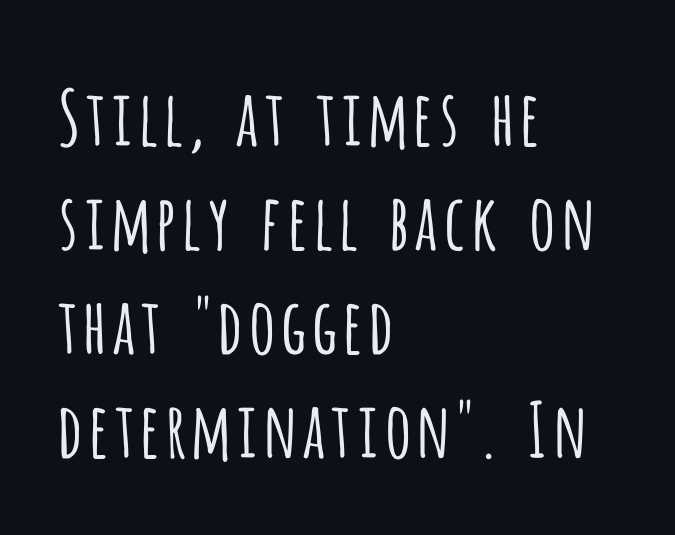
The compositor pushed each line to the left boundary. The space beneath each line is pristine and unruled. The horizontal fit of the characters is conventional and even. What's the leading like? Ordinary, nothing unusual.
